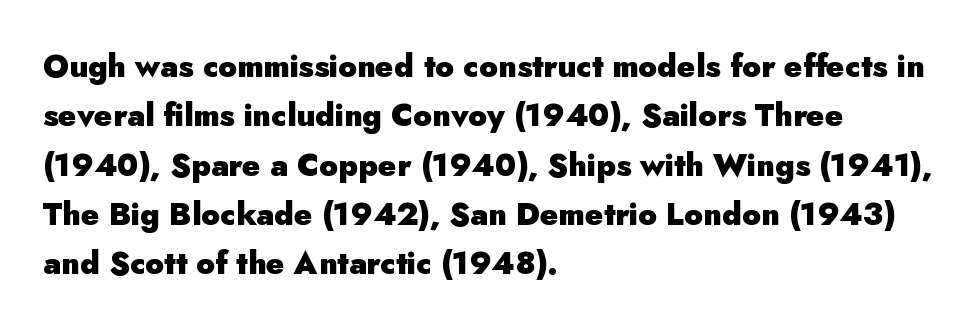
Q: Is the text bold? A: Yes.
Q: Is the text italic (slanted)? A: No, it is upright.
Q: Is the typeface a serif or a sans-serif typeface? A: Sans-serif.
Q: Is the text underlined? A: No.
Q: How is the paragraph aligned? A: Left-aligned.
Q: Is the spacing between letters normal or unusually wide? A: Normal.
Q: Is the spacing between lines tight, normal or loose? A: Normal.
Q: Width (condensed, normal, or wide)? A: Normal.
Q: Stroke contrast? A: Low.
Q: x-height? A: Small.
Q: Monospaced? A: No.
